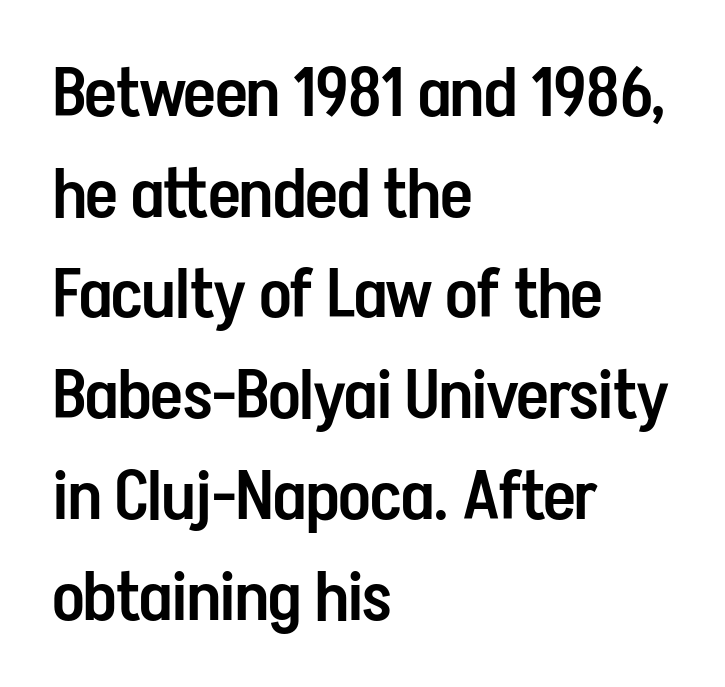
The image shows 69 px semibold, condensed sans-serif type, upright; set left-aligned, normal line spacing (1.46x), normal letter spacing, not underlined; low stroke contrast and a medium x-height.
